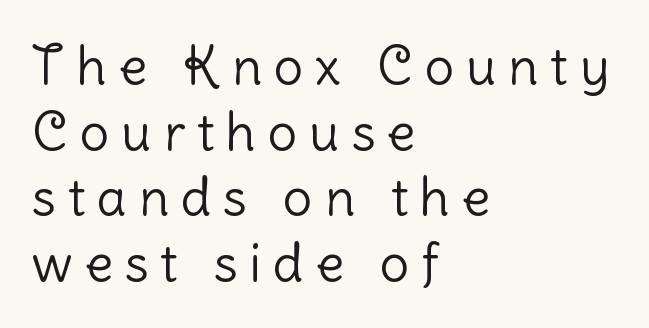
{"serif": "no", "italic": "no", "bold": "no", "weight": "light", "width": "normal", "stroke_contrast": "low", "x_height": "medium", "monospaced": "no", "underline": "no", "align": "left", "line_spacing": "normal", "line_spacing_ratio": 1.26, "letter_spacing": "wide", "letter_spacing_em": 0.23, "glyph_px": 52}
